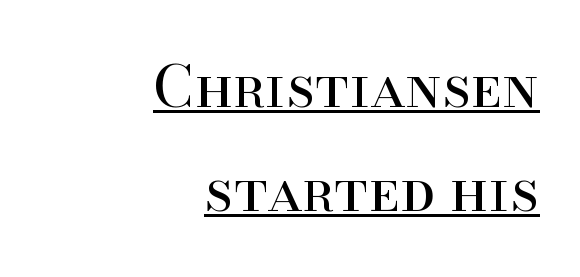
Do the characters align in a grid? No, the font is proportional. The font's upright variant was chosen for this text. Underlined type. Notice how the passage keeps a crisp vertical edge on the right only. No extra tracking has been applied to these lines.
